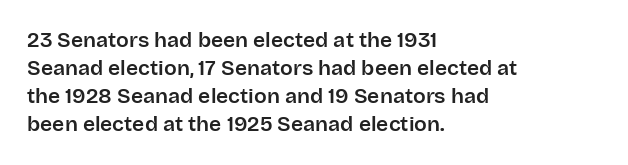
Teacher's note: observe the even left margin — that is flush-left alignment. No italicization has been applied; the sample stays upright. Clear beneath every line of the passage. Honestly, the letter spacing is just normal — you wouldn't notice it. A typesetter would call this leading conventional body-copy spacing.
